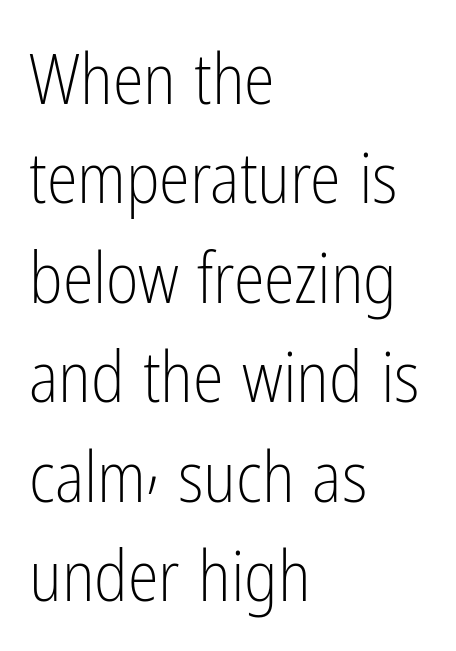
{"serif": "no", "italic": "no", "bold": "no", "weight": "light", "width": "condensed", "stroke_contrast": "low", "x_height": "medium", "monospaced": "no", "underline": "no", "align": "left", "line_spacing": "normal", "line_spacing_ratio": 1.42, "letter_spacing": "normal", "letter_spacing_em": 0.0, "glyph_px": 70}
